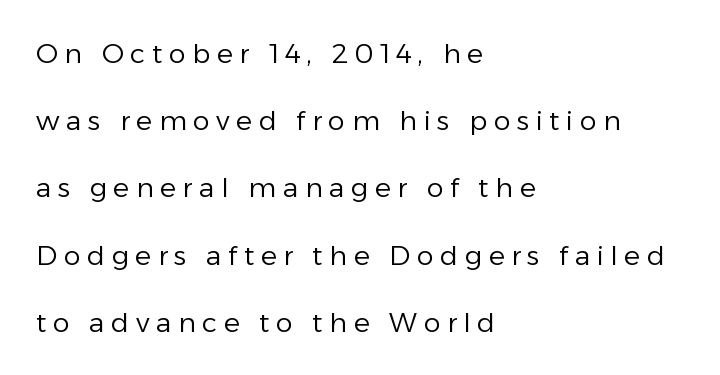
The image shows 27 px text type, upright; set left-aligned, loose line spacing (2.49x), unusually wide letter spacing (+0.24 em), not underlined.
